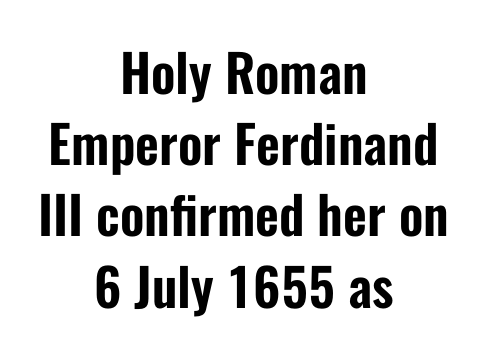
Note: no serifs on the glyphs. No extra tracking has been applied to these lines. Unlike italic type, these characters show no tilt at all. A typesetter would call this proportional, since set widths differ per character.
